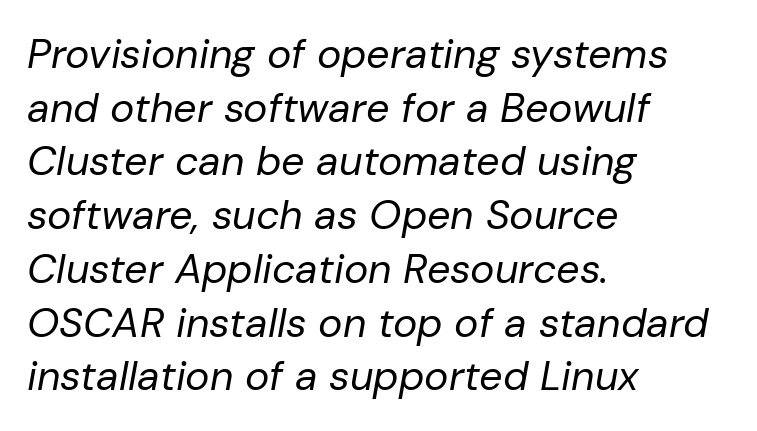
{"italic": "yes", "lean": "right", "slant_degrees": 10, "bold": "no", "weight": "regular", "width": "normal", "stroke_contrast": "low", "x_height": "medium", "monospaced": "no", "underline": "no", "align": "left", "line_spacing": "normal", "line_spacing_ratio": 1.31, "letter_spacing": "normal", "letter_spacing_em": 0.0, "glyph_px": 41}
